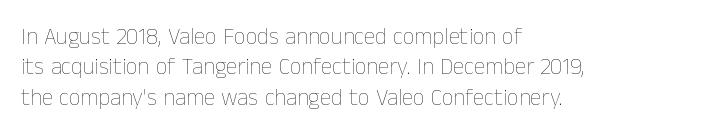
The image shows 23 px text type, upright; set left-aligned, normal line spacing (1.32x), normal letter spacing, not underlined.
